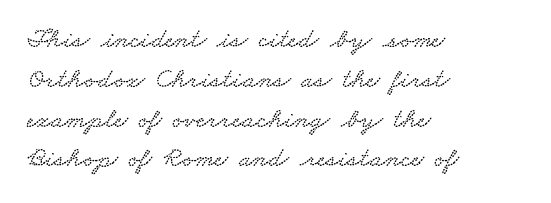
Q: Is the typeface a serif or a sans-serif typeface? A: Serif.
Q: Is the text underlined? A: No.
Q: How is the paragraph aligned? A: Left-aligned.
Q: Is the spacing between letters normal or unusually wide? A: Normal.
Q: Is the spacing between lines tight, normal or loose? A: Normal.
Q: Width (condensed, normal, or wide)? A: Wide.
Q: Stroke contrast? A: Low.
Q: x-height? A: Small.
Q: Monospaced? A: No.
